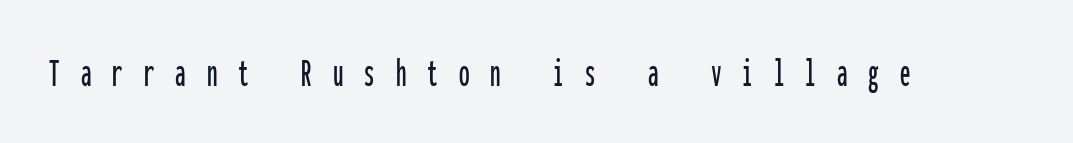
{"serif": "no", "italic": "no", "width": "condensed", "stroke_contrast": "low", "x_height": "medium", "monospaced": "yes", "underline": "no", "letter_spacing": "wide", "letter_spacing_em": 0.5, "glyph_px": 42}
